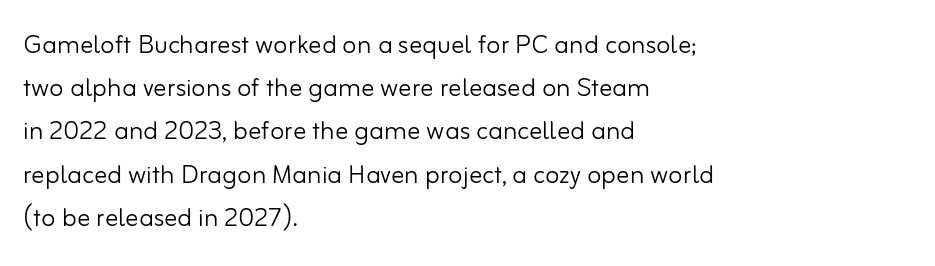
{"serif": "no", "italic": "no", "bold": "no", "weight": "light", "width": "normal", "stroke_contrast": "low", "x_height": "small", "monospaced": "no", "underline": "no", "align": "left", "line_spacing": "normal", "line_spacing_ratio": 1.31, "letter_spacing": "normal", "letter_spacing_em": 0.0, "glyph_px": 33}
